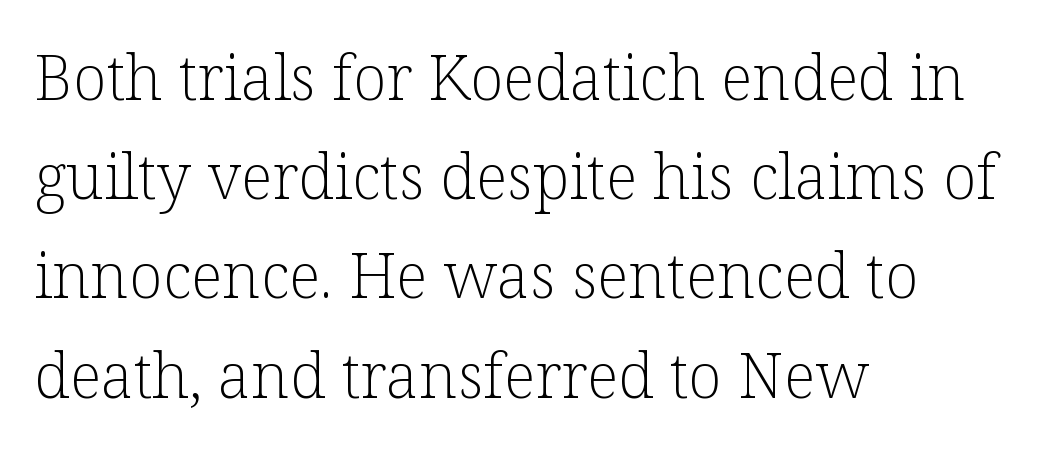
Q: Is the text bold? A: No.
Q: Is the text italic (slanted)? A: No, it is upright.
Q: Is the typeface a serif or a sans-serif typeface? A: Serif.
Q: Is the text underlined? A: No.
Q: How is the paragraph aligned? A: Left-aligned.
Q: Is the spacing between letters normal or unusually wide? A: Normal.
Q: Is the spacing between lines tight, normal or loose? A: Normal.
Q: Width (condensed, normal, or wide)? A: Normal.
Q: Stroke contrast? A: Low.
Q: x-height? A: Medium.
Q: Monospaced? A: No.
